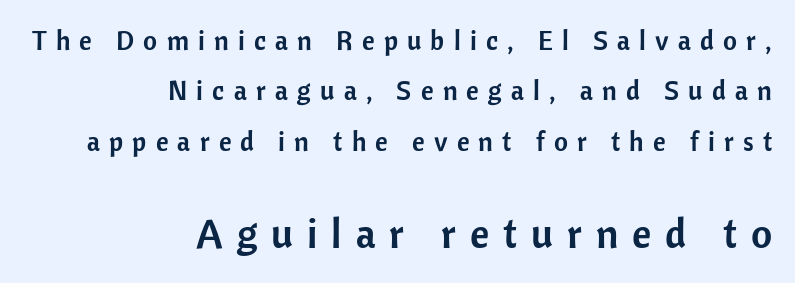
{"serif": "no", "italic": "no", "width": "normal", "stroke_contrast": "low", "x_height": "medium", "monospaced": "no", "underline": "no", "align": "right", "line_spacing_ratio": 1.87, "letter_spacing": "wide", "letter_spacing_em": 0.34, "larger_block": "second", "size_ratio": 1.52, "glyph_px": 41}
